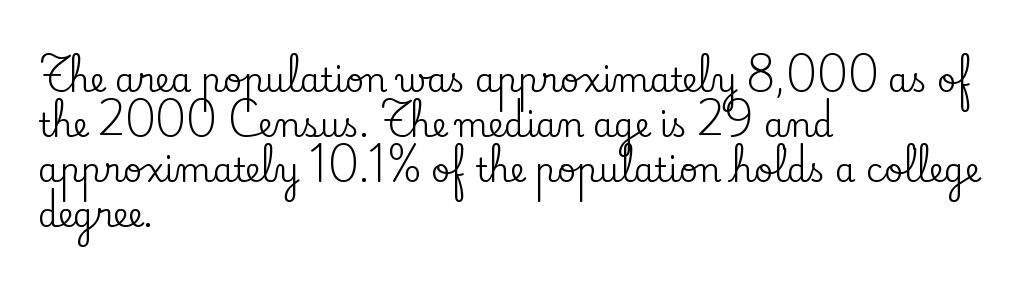
{"serif": "yes", "italic": "no", "width": "normal", "stroke_contrast": "low", "x_height": "small", "monospaced": "no", "underline": "no", "align": "left", "line_spacing": "normal", "line_spacing_ratio": 1.36, "letter_spacing": "normal", "letter_spacing_em": 0.0, "glyph_px": 33}
